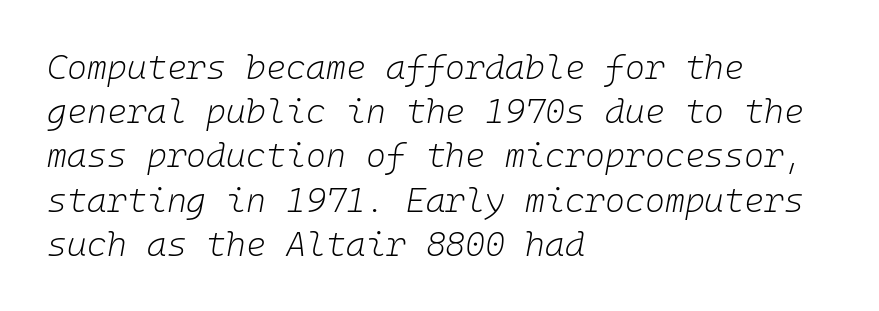
{"italic": "yes", "lean": "right", "slant_degrees": 10, "bold": "no", "weight": "light", "width": "normal", "stroke_contrast": "low", "x_height": "medium", "underline": "no", "align": "left", "line_spacing": "normal", "line_spacing_ratio": 1.3, "letter_spacing": "normal", "letter_spacing_em": 0.0, "glyph_px": 34}
